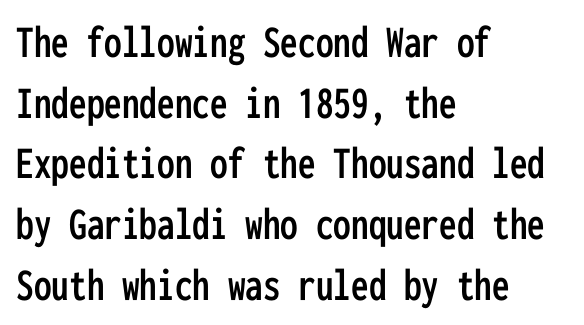
The image shows 47 px condensed sans-serif type, upright, monospaced; set left-aligned, normal line spacing (1.29x), normal letter spacing, not underlined; low stroke contrast and a medium x-height.
